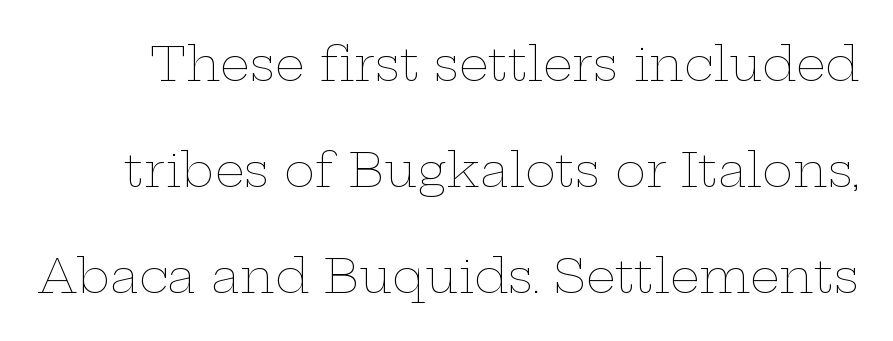
The image shows 47 px thin, wide type, upright; set loose line spacing (2.26x), normal letter spacing, not underlined; low stroke contrast and a medium x-height.
